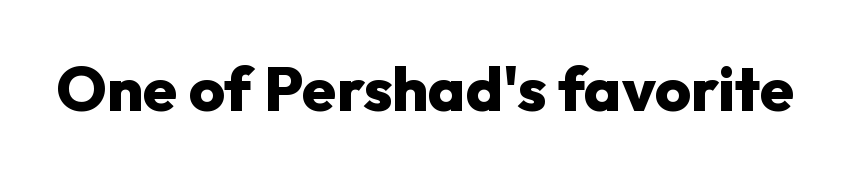
Letters rest on an invisible, unmarked baseline. This is the regular roman posture of the typeface. Heavy-handed strokes throughout: this text is bold. The letters sit at their default tracking, neither squeezed nor spread. Note the varied advance widths — an 'i' is clearly narrower than an 'm'. The font family rendered here belongs to the sans-serif group.
